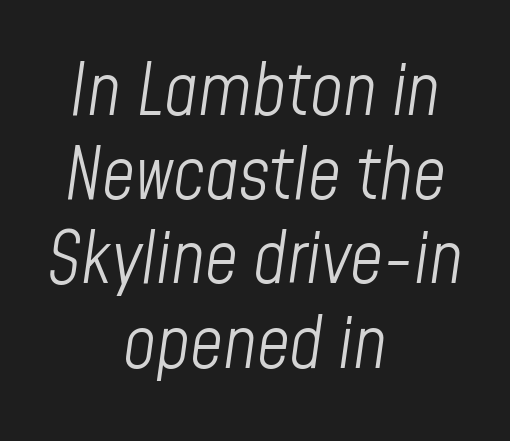
{"italic": "yes", "lean": "right", "slant_degrees": 8, "bold": "no", "weight": "light", "width": "condensed", "stroke_contrast": "low", "x_height": "medium", "monospaced": "no", "underline": "no", "align": "center", "line_spacing_ratio": 1.17, "letter_spacing": "normal", "letter_spacing_em": 0.0, "glyph_px": 72}
